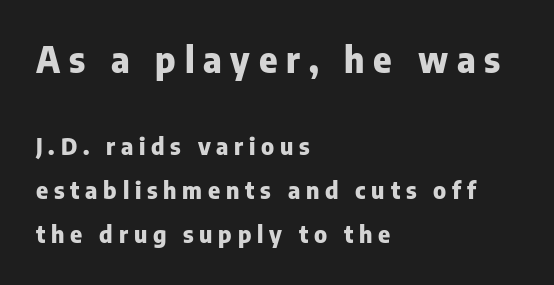
The tracking jumps out immediately: characters are airy and widely separated. Only glyphs here, with clear space below each row. Here the first block reads like a headline and the second like body copy. Nope, not italic — everything's standing straight.
